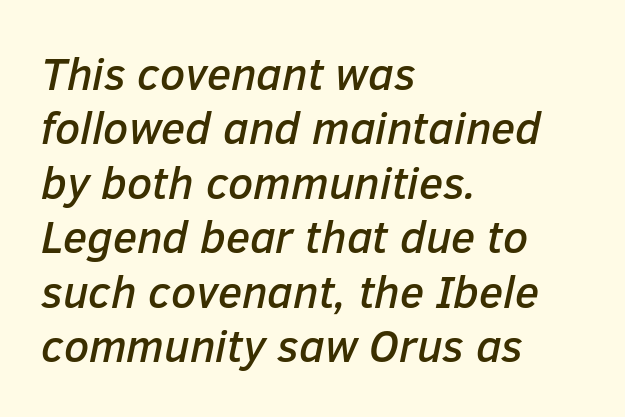
Q: Is the text italic (slanted)? A: Yes, it leans right by about 12 degrees.
Q: Is the text underlined? A: No.
Q: How is the paragraph aligned? A: Left-aligned.
Q: Is the spacing between letters normal or unusually wide? A: Normal.
Q: Width (condensed, normal, or wide)? A: Normal.
Q: Stroke contrast? A: Low.
Q: x-height? A: Medium.
Q: Monospaced? A: No.
